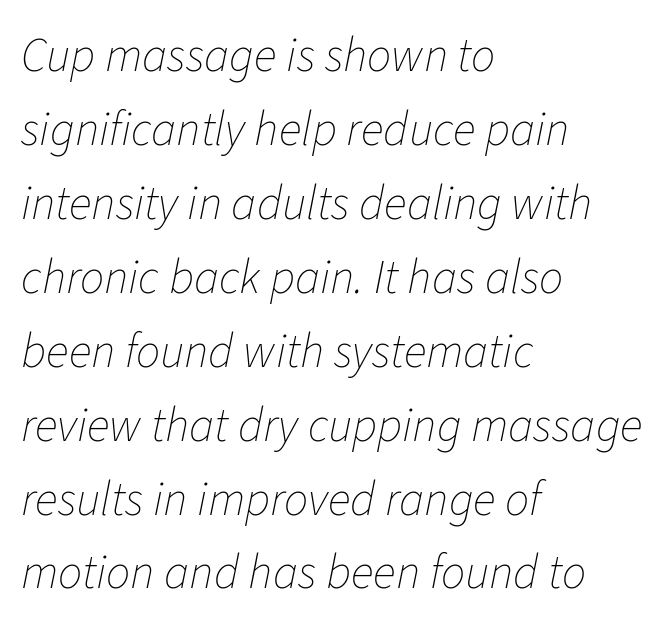
{"italic": "yes", "lean": "right", "slant_degrees": 11, "bold": "no", "weight": "thin", "width": "normal", "stroke_contrast": "low", "x_height": "medium", "monospaced": "no", "underline": "no", "align": "left", "line_spacing": "normal", "line_spacing_ratio": 1.54, "letter_spacing": "normal", "letter_spacing_em": 0.0, "glyph_px": 48}
